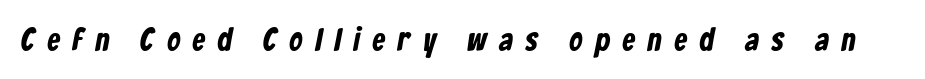
Q: Is the text bold? A: Yes.
Q: Is the typeface a serif or a sans-serif typeface? A: Sans-serif.
Q: Is the text underlined? A: No.
Q: Is the spacing between letters normal or unusually wide? A: Unusually wide.
Q: Width (condensed, normal, or wide)? A: Condensed.
Q: Stroke contrast? A: Low.
Q: x-height? A: Medium.
Q: Monospaced? A: No.
